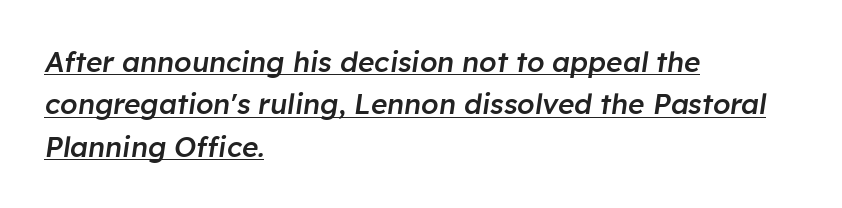
This is oblique type, the kind used for emphasis or titles. Observe the ordinary spacing: letters are neighbours, not strangers. Students, this is semibold: more ink than regular, less than bold. Note the varied advance widths — an 'i' is clearly narrower than an 'm'.
